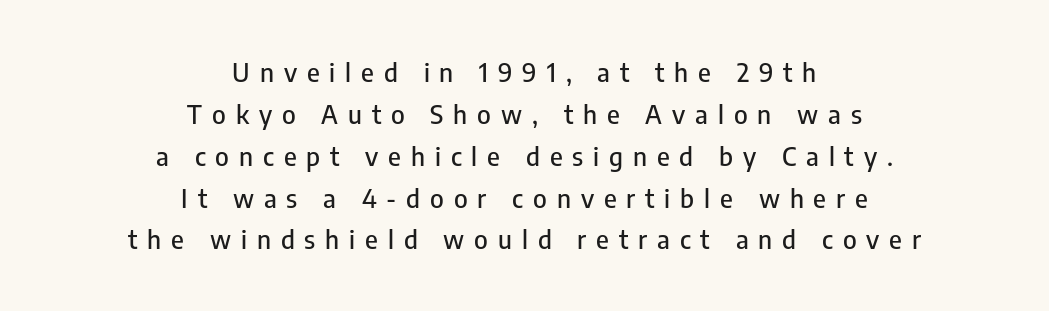
{"italic": "no", "underline": "no", "align": "center", "line_spacing": "normal", "line_spacing_ratio": 1.61, "letter_spacing": "wide", "letter_spacing_em": 0.38, "glyph_px": 26}
